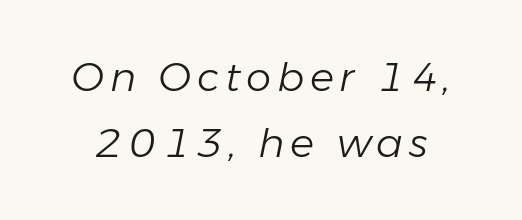
Q: Is the text bold? A: No.
Q: Is the text italic (slanted)? A: Yes, it leans right by about 11 degrees.
Q: Is the text underlined? A: No.
Q: Is the spacing between lines tight, normal or loose? A: Normal.
Q: Width (condensed, normal, or wide)? A: Normal.
Q: Stroke contrast? A: Low.
Q: x-height? A: Medium.
Q: Monospaced? A: No.
